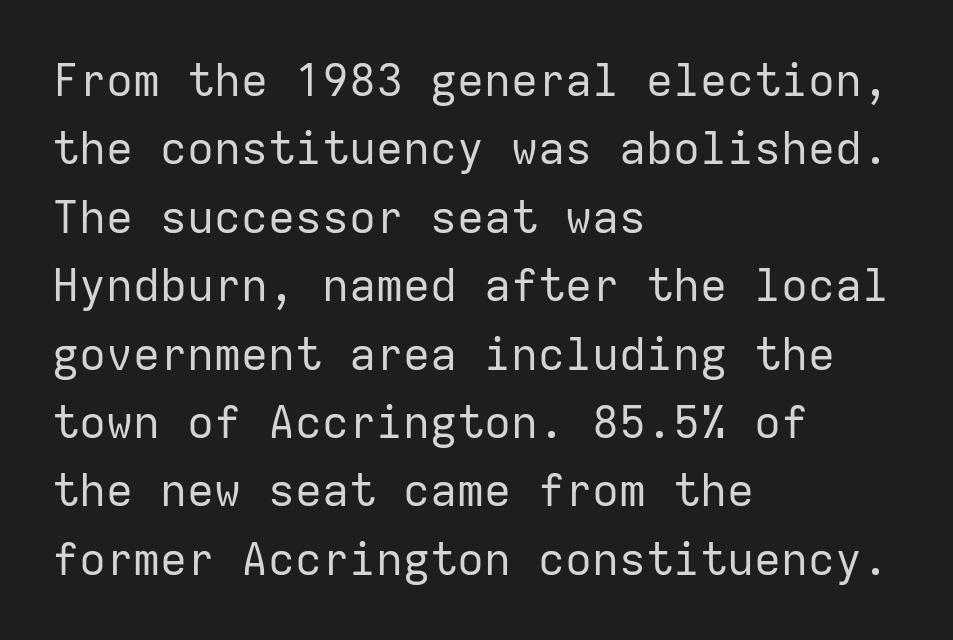
The image shows 45 px regular-weight sans-serif type, upright, monospaced; set left-aligned, normal line spacing (1.52x), normal letter spacing, not underlined; low stroke contrast and a medium x-height.
